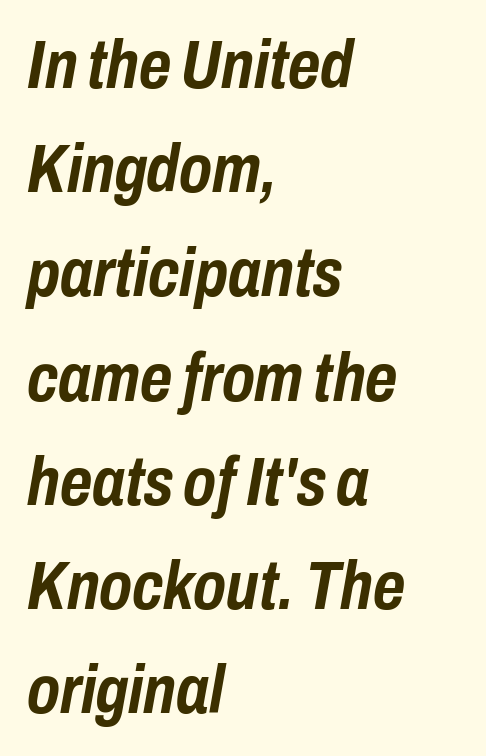
What's the leading like? Ordinary, nothing unusual. Think of a printed novel: that variable character pitch is what you see here. All the whitespace from short lines collects on the right. Has an underline been added? It has not. Default kerning and tracking; the words read as compact shapes. The strokes are fattened all the way to bold.
